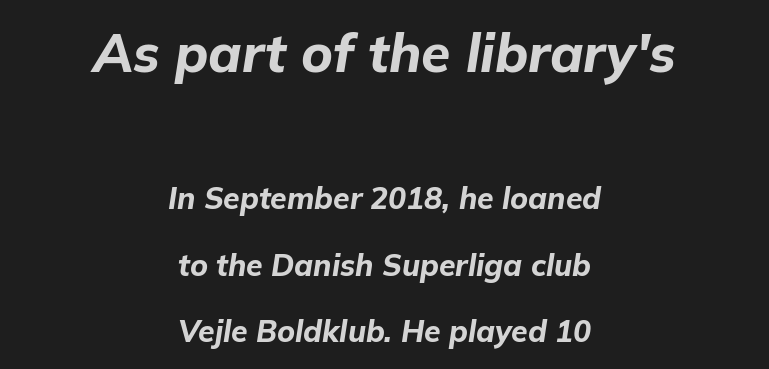
Q: Is the text bold? A: Yes.
Q: Is the text italic (slanted)? A: Yes, it leans right by about 9 degrees.
Q: Is the text underlined? A: No.
Q: How is the paragraph aligned? A: Centered.
Q: Is the spacing between letters normal or unusually wide? A: Normal.
Q: Is the spacing between lines tight, normal or loose? A: Loose.
Q: Which block of text is set in a larger size, the first (top) or the second (bottom)? A: The first (top) one.
Q: Width (condensed, normal, or wide)? A: Normal.
Q: Stroke contrast? A: Low.
Q: x-height? A: Medium.
Q: Monospaced? A: No.
